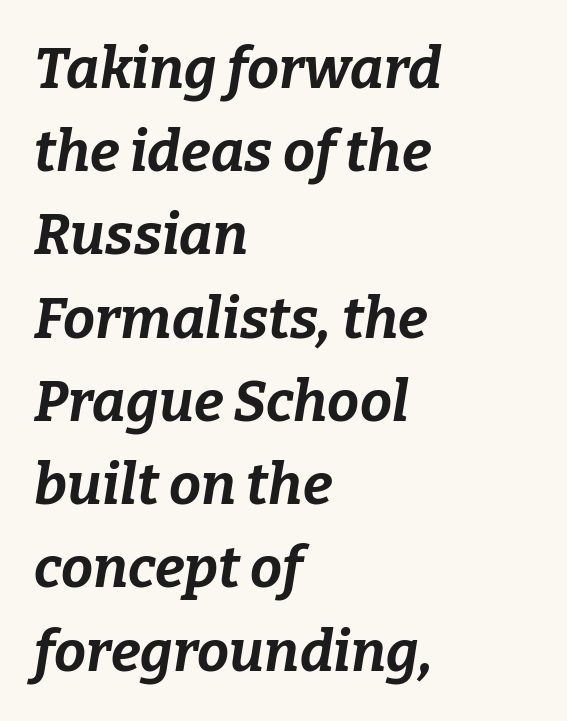
The image shows 57 px bold type, italic (leaning right); set left-aligned, normal line spacing (1.46x), normal letter spacing, not underlined; low stroke contrast and a medium x-height.
